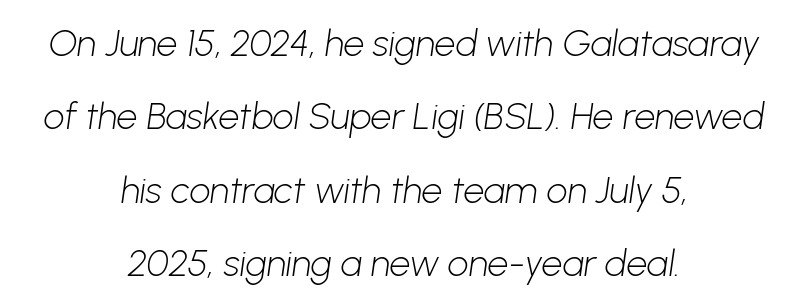
The letterforms sit shoulder to shoulder at normal distance. Each line is balanced around a shared central axis. Stroke mass is kept to a normal reading level or below. Is this a fixed-width face? No — the glyphs have proportional, varying widths. You can tell from the bare stems that sans-serif type was used. Descenders are the only things crossing below the line.
